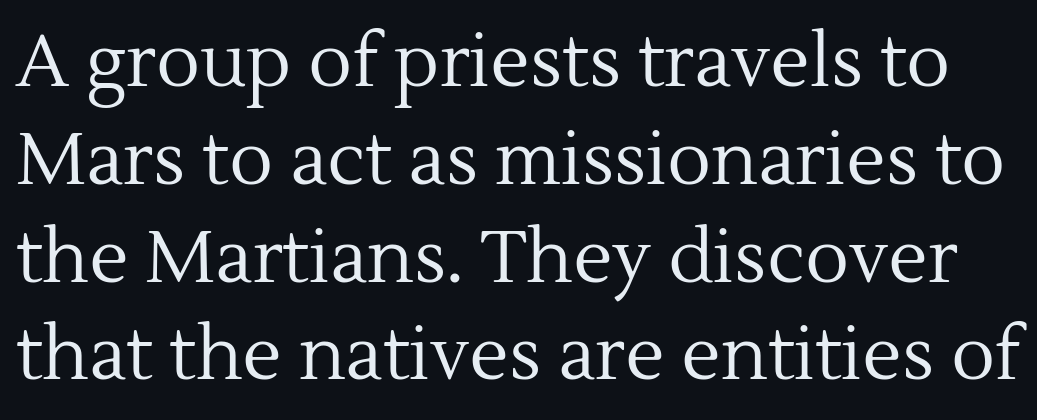
Q: Is the text bold? A: No.
Q: Is the text italic (slanted)? A: No, it is upright.
Q: Is the typeface a serif or a sans-serif typeface? A: Serif.
Q: Is the text underlined? A: No.
Q: Is the spacing between letters normal or unusually wide? A: Normal.
Q: Is the spacing between lines tight, normal or loose? A: Normal.
Q: Width (condensed, normal, or wide)? A: Normal.
Q: x-height? A: Medium.
Q: Monospaced? A: No.
